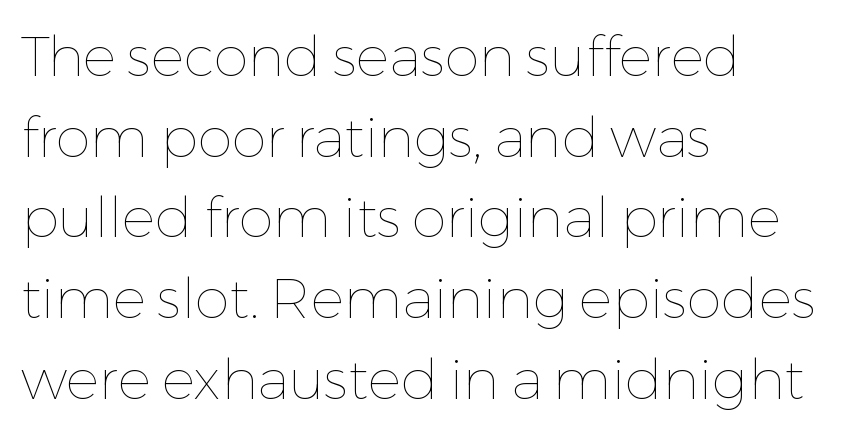
Q: Is the text bold? A: No.
Q: Is the text italic (slanted)? A: No, it is upright.
Q: Is the text underlined? A: No.
Q: How is the paragraph aligned? A: Left-aligned.
Q: Is the spacing between letters normal or unusually wide? A: Normal.
Q: Is the spacing between lines tight, normal or loose? A: Normal.
Q: Width (condensed, normal, or wide)? A: Normal.
Q: Stroke contrast? A: Low.
Q: x-height? A: Medium.
Q: Monospaced? A: No.
